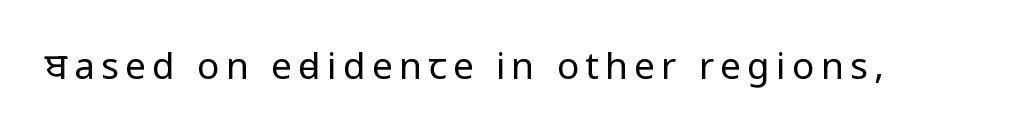
The image shows 37 px regular-weight, condensed sans-serif type, upright; set not underlined; low stroke contrast and a large x-height.
